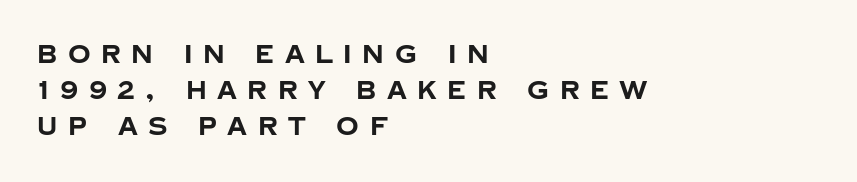
The image shows 25 px bold type, upright; set left-aligned, normal line spacing (1.45x), unusually wide letter spacing (+0.42 em), not underlined.
